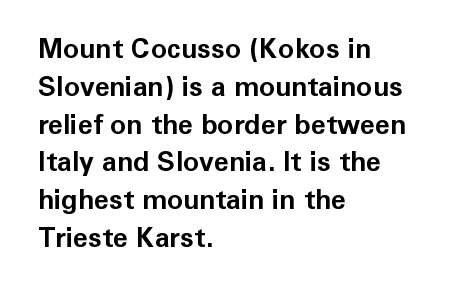
Q: Is the text bold? A: Yes.
Q: Is the text italic (slanted)? A: No, it is upright.
Q: Is the text underlined? A: No.
Q: How is the paragraph aligned? A: Left-aligned.
Q: Is the spacing between letters normal or unusually wide? A: Normal.
Q: Is the spacing between lines tight, normal or loose? A: Normal.
